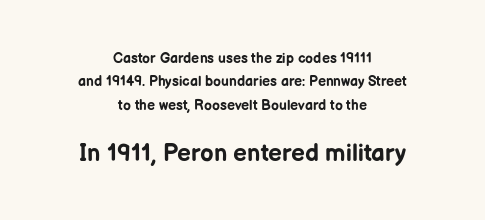
{"italic": "no", "bold": "yes", "underline": "no", "align": "center", "line_spacing": "normal", "line_spacing_ratio": 1.67, "letter_spacing": "normal", "letter_spacing_em": 0.0, "larger_block": "second", "size_ratio": 1.71, "glyph_px": 24}
